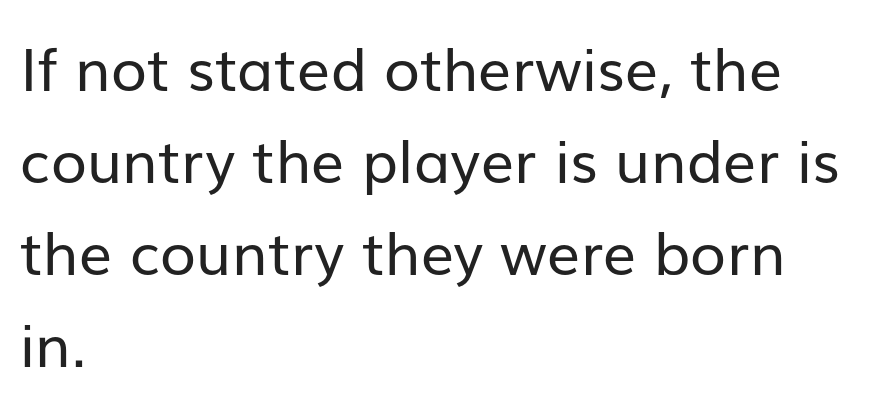
Lines of text with bare space underneath. When letters stand straight like this, we call the style roman or upright. How are the letters spaced? Ordinarily, with no added tracking. Weight: regular or lighter. Interline gaps are of average width in this sample.
